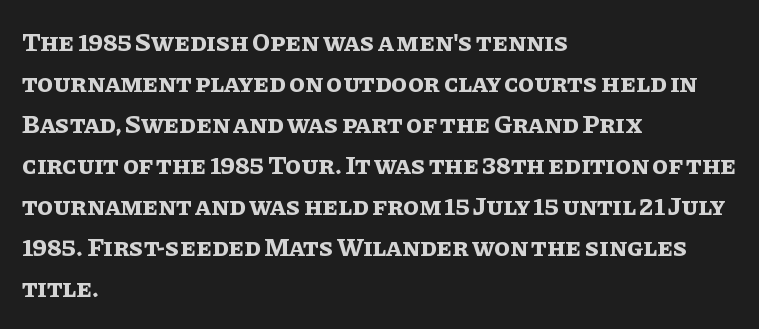
The image shows 26 px bold type, upright; set left-aligned, normal line spacing (1.58x), normal letter spacing, not underlined.
